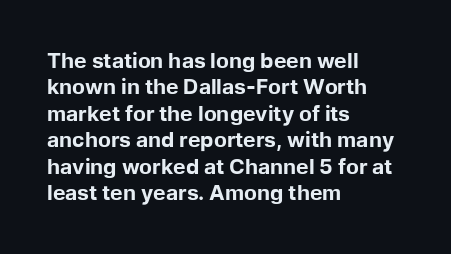
{"italic": "no", "bold": "yes", "underline": "no", "align": "left", "line_spacing": "normal", "line_spacing_ratio": 1.26, "letter_spacing": "normal", "letter_spacing_em": 0.0, "glyph_px": 21}
